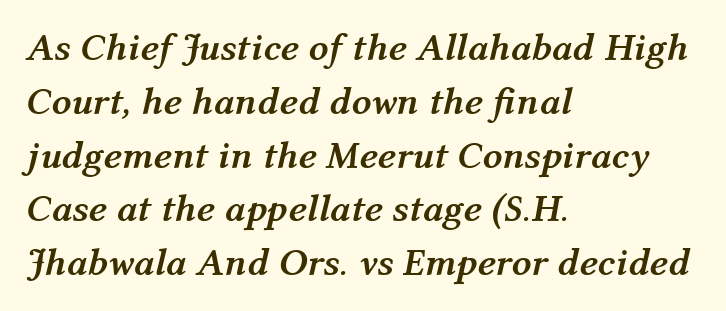
The image shows 39 px semibold type, italic (leaning right); set left-aligned, normal line spacing (1.38x), normal letter spacing, not underlined; medium stroke contrast and a medium x-height.
